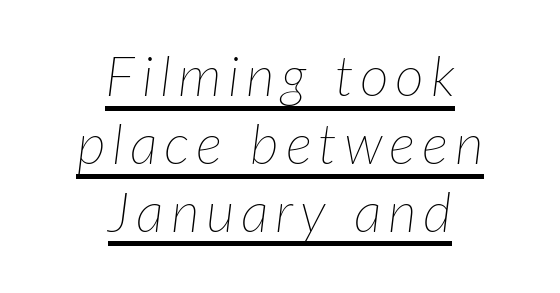
{"italic": "yes", "lean": "right", "slant_degrees": 7, "bold": "no", "weight": "thin", "width": "normal", "stroke_contrast": "low", "x_height": "medium", "monospaced": "no", "underline": "yes", "align": "center", "line_spacing_ratio": 1.21, "glyph_px": 56}
